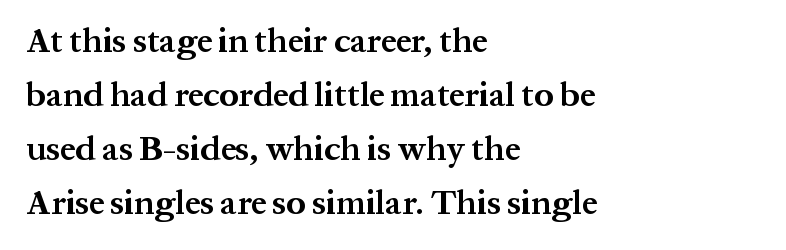
If you drew a line through each stem, it would be perfectly vertical. The space between consecutive lines is moderate. The rendering uses natural spacing where letterforms have individual widths. The tracking reads as untouched default to a designer's eye. Notice how thick the strokes are: this is what a full bold looks like.
